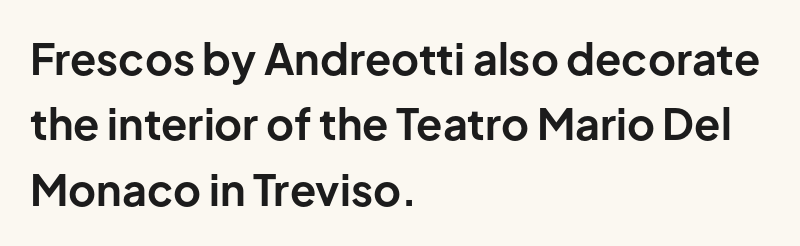
{"serif": "no", "italic": "no", "bold": "yes", "weight": "bold", "width": "normal", "stroke_contrast": "low", "x_height": "medium", "monospaced": "no", "underline": "no", "align": "left", "line_spacing": "normal", "line_spacing_ratio": 1.52, "letter_spacing": "normal", "letter_spacing_em": 0.0, "glyph_px": 43}
